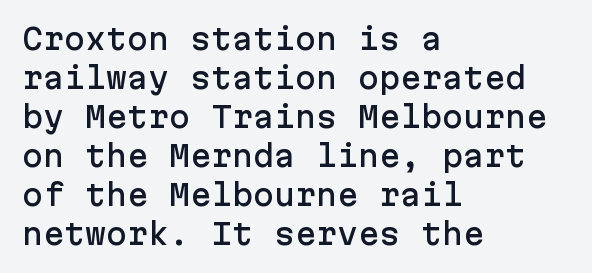
Whoever set this chose a conventional vertical rhythm. The foot of each line stays bare and open. You could call the tracking neutral — neither tight nor loose. Are there feet on the stems? There aren't — it's a sans.
